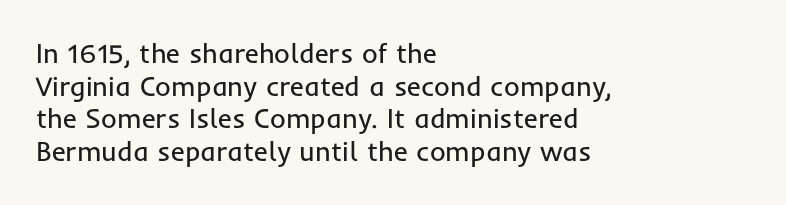
What stands out about the letter spacing? Nothing — it is the standard amount. This is not heavy type; no bold has been used. Just letters on the line, the space beneath them empty. Notice how the stems are strictly vertical — no italics here. This rendering uses left alignment, leaving the right contour irregular.
